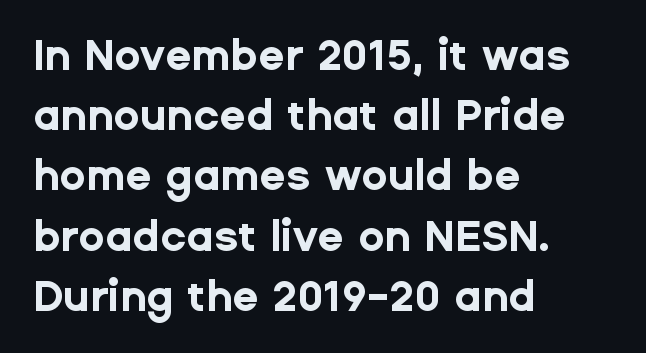
The image shows 43 px bold sans-serif type, upright; set left-aligned, normal line spacing (1.4x), normal letter spacing, not underlined; low stroke contrast and a medium x-height.
